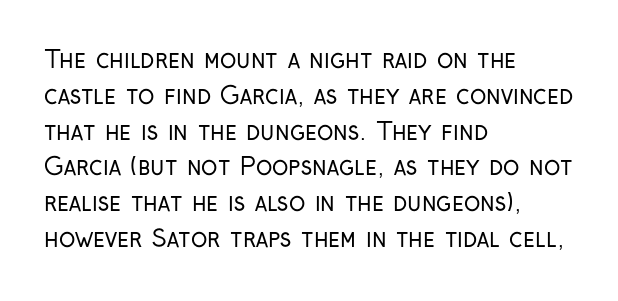
The image shows 24 px text type, upright; set left-aligned, normal line spacing (1.49x), normal letter spacing, not underlined.
